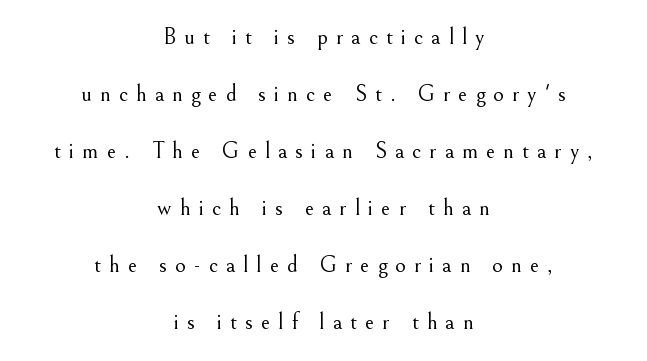
{"italic": "no", "bold": "no", "underline": "no", "align": "center", "line_spacing": "loose", "line_spacing_ratio": 2.48, "letter_spacing": "wide", "letter_spacing_em": 0.35, "glyph_px": 23}
